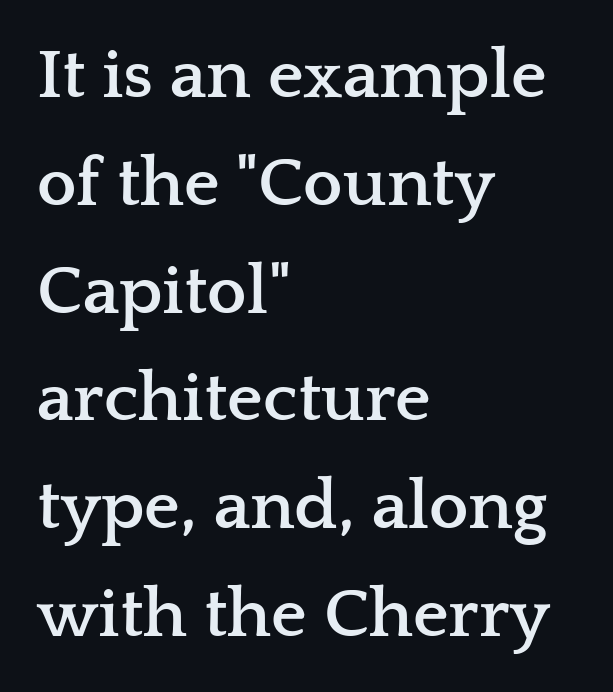
Q: Is the text bold? A: Yes.
Q: Is the text italic (slanted)? A: No, it is upright.
Q: Is the typeface a serif or a sans-serif typeface? A: Serif.
Q: Is the text underlined? A: No.
Q: How is the paragraph aligned? A: Left-aligned.
Q: Is the spacing between letters normal or unusually wide? A: Normal.
Q: Is the spacing between lines tight, normal or loose? A: Normal.
Q: Width (condensed, normal, or wide)? A: Wide.
Q: Stroke contrast? A: Low.
Q: x-height? A: Medium.
Q: Monospaced? A: No.
